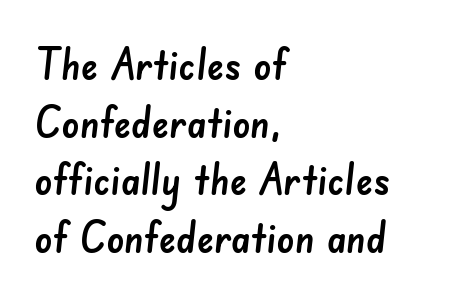
Q: Is the typeface a serif or a sans-serif typeface? A: Sans-serif.
Q: Is the text underlined? A: No.
Q: How is the paragraph aligned? A: Left-aligned.
Q: Is the spacing between letters normal or unusually wide? A: Normal.
Q: Is the spacing between lines tight, normal or loose? A: Normal.
Q: Width (condensed, normal, or wide)? A: Normal.
Q: Stroke contrast? A: Low.
Q: x-height? A: Small.
Q: Monospaced? A: No.
